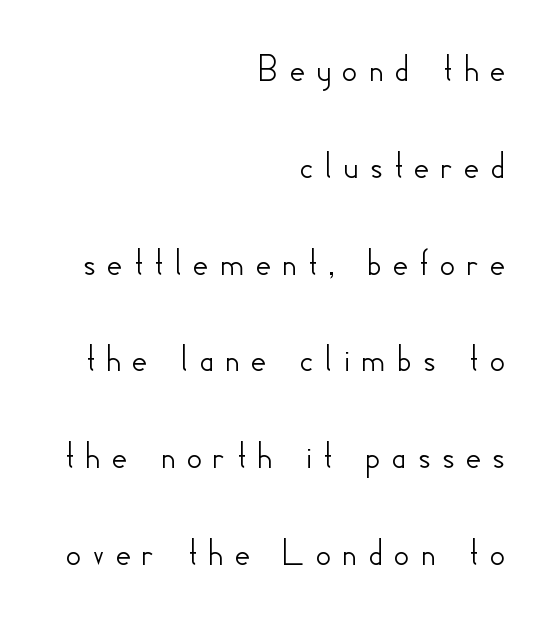
Look at the bottom of the vertical strokes: they stop flat, with no serifs. Has an underline been added? It has not. The horizontal fit of the characters is loose and conspicuously gappy. This sample has the flowing, uneven cadence of proportional lettering. This rendering uses right alignment, leaving the left contour irregular. This block would shrink considerably if given ordinary leading; it's expanded now.
